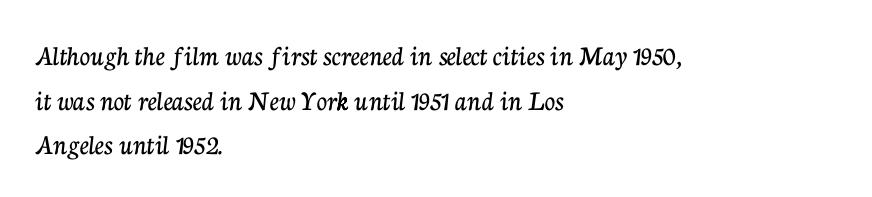
The image shows 29 px serif type; set left-aligned, normal line spacing (1.54x), normal letter spacing, not underlined; low stroke contrast and a medium x-height.
